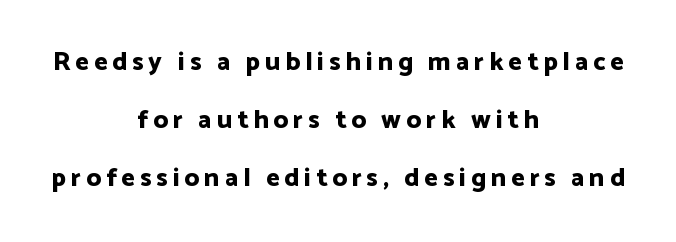
Q: Is the text bold? A: Yes.
Q: Is the text italic (slanted)? A: No, it is upright.
Q: Is the text underlined? A: No.
Q: How is the paragraph aligned? A: Centered.
Q: Is the spacing between lines tight, normal or loose? A: Loose.
